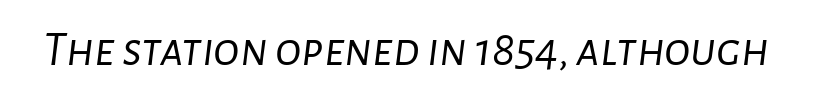
The image shows 49 px light type, italic (leaning right); set normal letter spacing, not underlined; low stroke contrast and a medium x-height.
